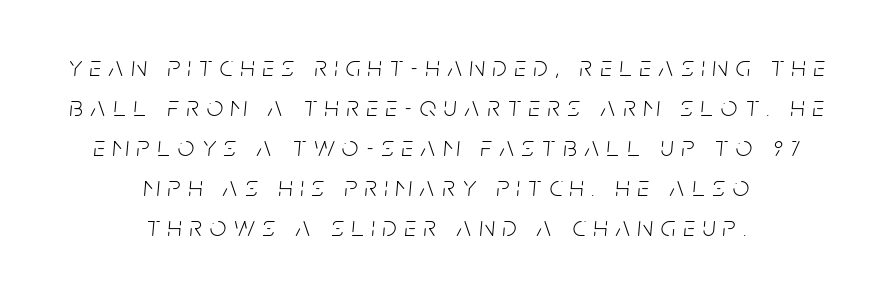
The image shows 29 px light, condensed type, italic (leaning right); set centered, normal line spacing (1.38x), unusually wide letter spacing (+0.27 em), not underlined; low stroke contrast and a large x-height.
